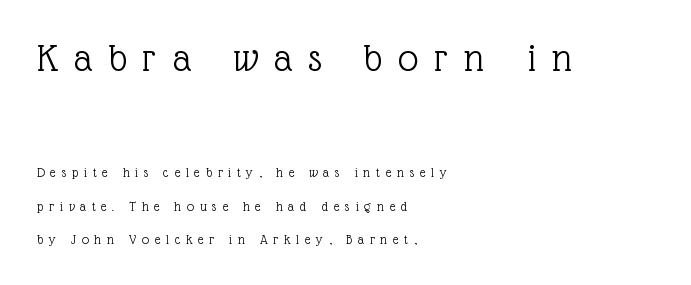
{"serif": "yes", "italic": "no", "bold": "no", "weight": "light", "width": "normal", "x_height": "medium", "monospaced": "no", "underline": "no", "align": "left", "line_spacing": "loose", "line_spacing_ratio": 2.4, "letter_spacing": "wide", "letter_spacing_em": 0.41, "larger_block": "first", "size_ratio": 2.86, "glyph_px": 40}
